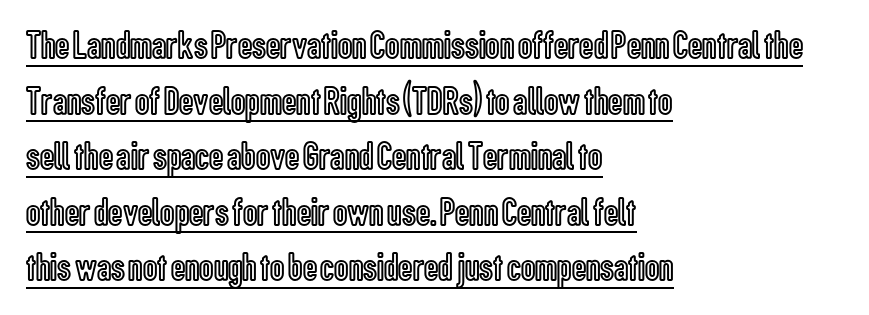
Q: Is the text italic (slanted)? A: No, it is upright.
Q: Is the text underlined? A: Yes.
Q: How is the paragraph aligned? A: Left-aligned.
Q: Is the spacing between letters normal or unusually wide? A: Normal.
Q: Is the spacing between lines tight, normal or loose? A: Normal.
Q: Width (condensed, normal, or wide)? A: Condensed.
Q: x-height? A: Medium.
Q: Monospaced? A: No.
